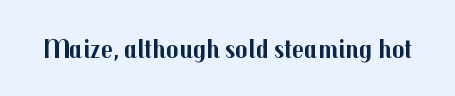
{"italic": "no", "bold": "yes", "underline": "no", "letter_spacing": "normal", "letter_spacing_em": 0.0, "glyph_px": 26}
